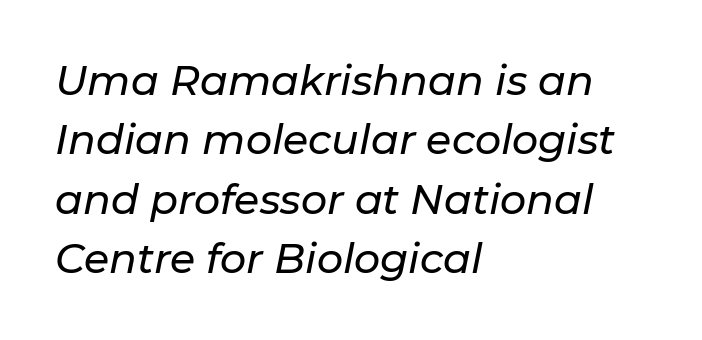
You could not count columns in this text — the font is proportionally spaced. The glyphs are unaccompanied by any horizontal stroke below them. The designer left line spacing at the default. The compositor pushed each line to the left boundary. Rendered with sloped, italic letterforms.
